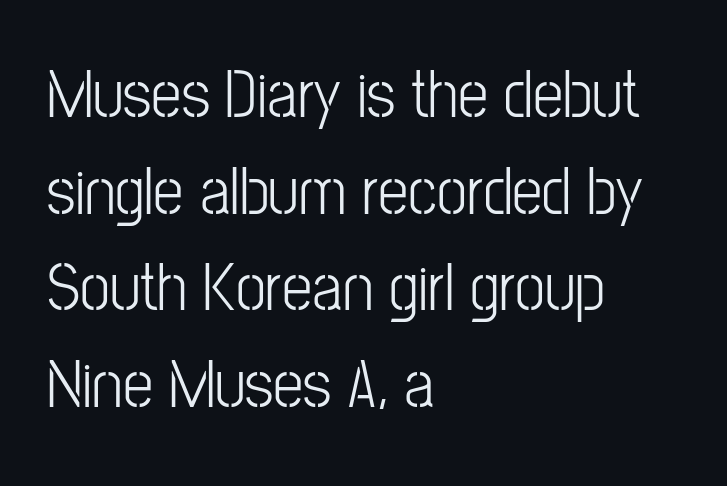
The image shows 68 px light, condensed sans-serif type, upright; set left-aligned, normal line spacing (1.42x), normal letter spacing, not underlined; low stroke contrast and a medium x-height.
